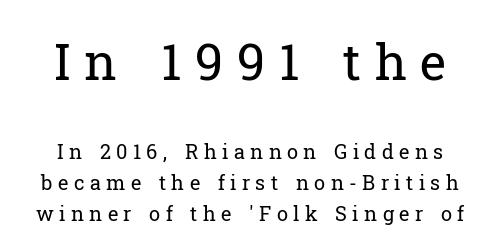
{"serif": "yes", "italic": "no", "bold": "no", "weight": "regular", "width": "normal", "stroke_contrast": "low", "x_height": "medium", "monospaced": "no", "underline": "no", "align": "center", "line_spacing": "normal", "line_spacing_ratio": 1.53, "letter_spacing": "wide", "letter_spacing_em": 0.27, "larger_block": "first", "size_ratio": 2.5, "glyph_px": 50}
